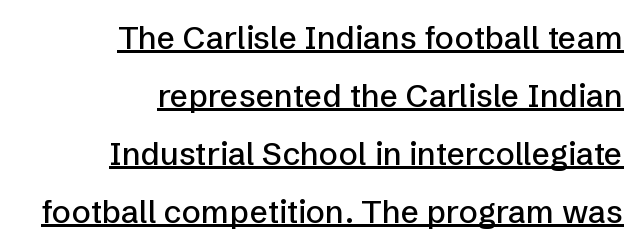
{"serif": "no", "italic": "no", "width": "normal", "stroke_contrast": "low", "x_height": "medium", "monospaced": "no", "underline": "yes", "align": "right", "line_spacing_ratio": 1.81, "letter_spacing": "normal", "letter_spacing_em": 0.0, "glyph_px": 32}
